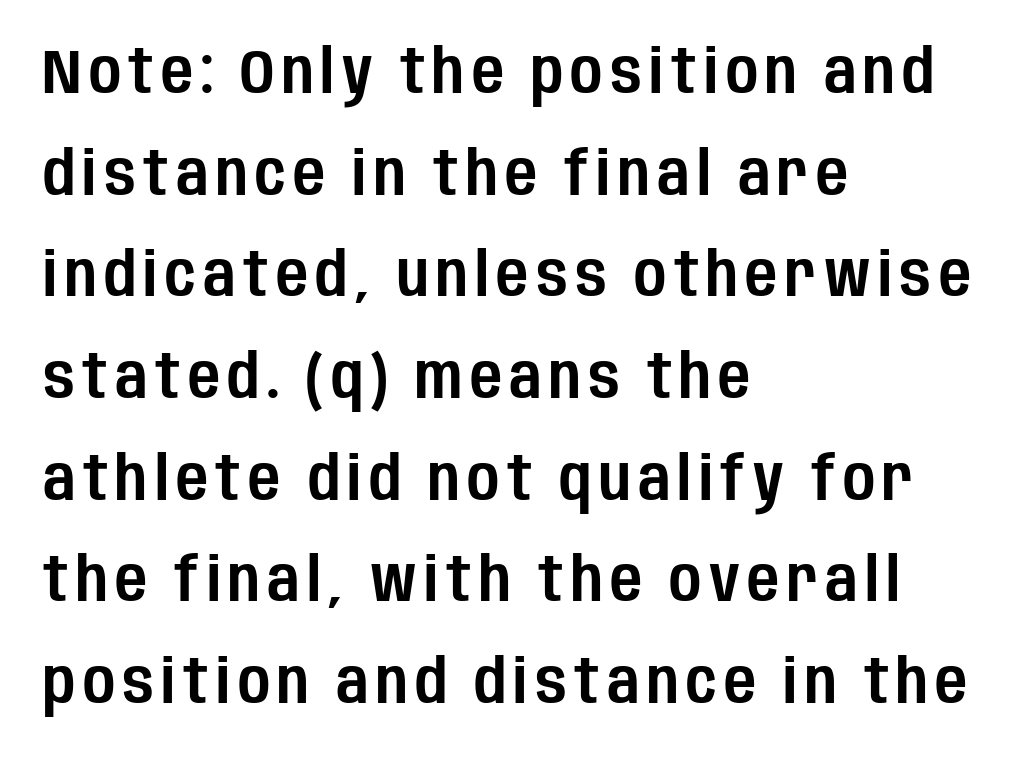
Q: Is the text italic (slanted)? A: No, it is upright.
Q: Is the typeface a serif or a sans-serif typeface? A: Sans-serif.
Q: Is the text underlined? A: No.
Q: How is the paragraph aligned? A: Left-aligned.
Q: Is the spacing between lines tight, normal or loose? A: Normal.
Q: Width (condensed, normal, or wide)? A: Condensed.
Q: Stroke contrast? A: Low.
Q: x-height? A: Large.
Q: Monospaced? A: No.
